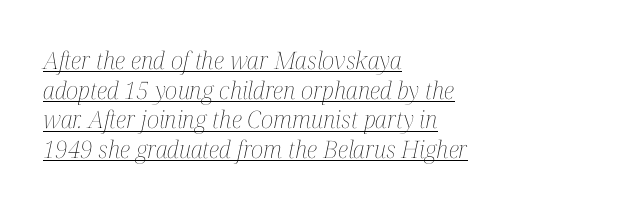
Q: Is the text bold? A: No.
Q: Is the text italic (slanted)? A: Yes, it leans right by about 12 degrees.
Q: Is the text underlined? A: Yes.
Q: How is the paragraph aligned? A: Left-aligned.
Q: Is the spacing between letters normal or unusually wide? A: Normal.
